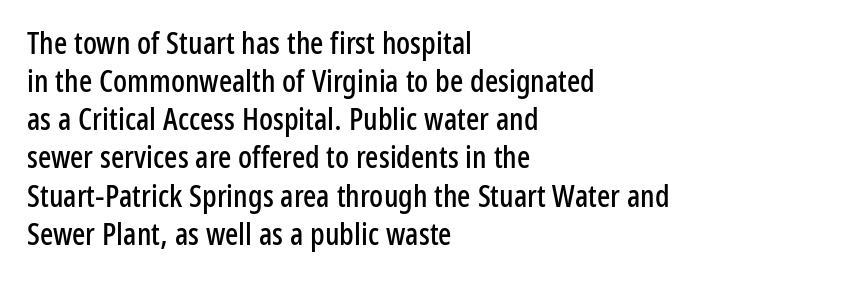
{"serif": "no", "italic": "no", "width": "condensed", "stroke_contrast": "low", "x_height": "medium", "monospaced": "no", "underline": "no", "align": "left", "line_spacing_ratio": 1.23, "letter_spacing": "normal", "letter_spacing_em": 0.0, "glyph_px": 31}
